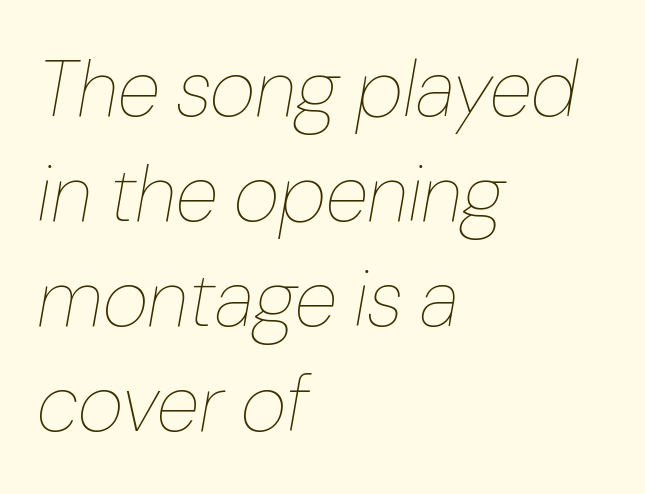
The image shows 79 px thin type, italic (leaning right); set left-aligned, normal line spacing (1.33x), normal letter spacing, not underlined; low stroke contrast and a medium x-height.
